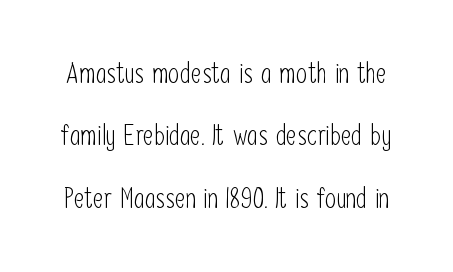
A quiet, ordinary-to-light weight characterises the typeface. Type style note: lacks serifs. The strip under each line holds only bare page. Is there much room between lines? Yes — plenty of vertical air separates them. Compared with typical body copy, the letter spacing here is the same.
